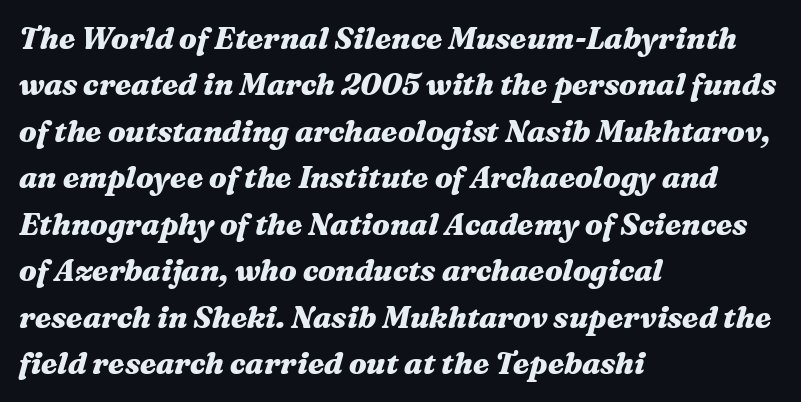
Q: Is the text bold? A: Yes.
Q: Is the text italic (slanted)? A: Yes, it leans right by about 16 degrees.
Q: Is the text underlined? A: No.
Q: How is the paragraph aligned? A: Left-aligned.
Q: Is the spacing between letters normal or unusually wide? A: Normal.
Q: Is the spacing between lines tight, normal or loose? A: Normal.
Q: Width (condensed, normal, or wide)? A: Wide.
Q: Stroke contrast? A: Medium.
Q: x-height? A: Medium.
Q: Monospaced? A: No.
